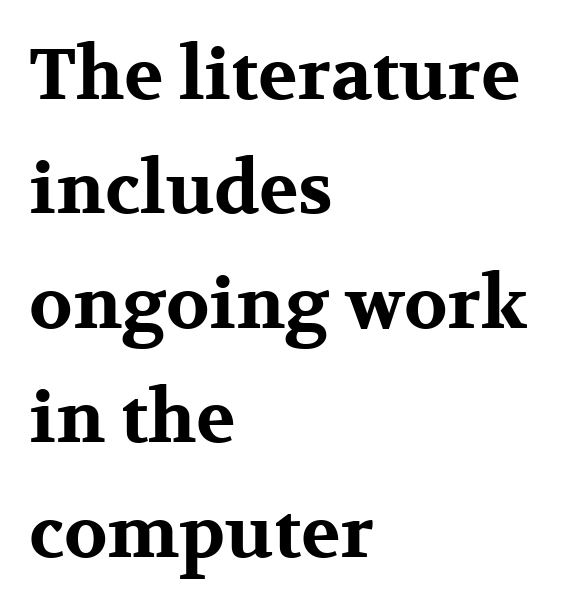
Compared with an ordinary text face, these strokes are far heavier — a full bold. Spacing verdict: proportional, widths tailored to each character. A roman cut, with each character standing at attention. Nothing unusual about the tracking: characters are spaced as the font intends.
